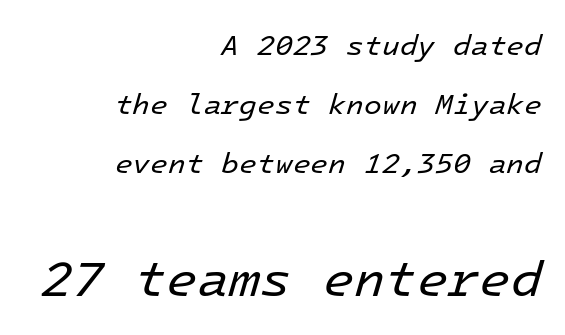
This layout puts the modest block above and the oversized block below. Ink coverage per letter is moderate at most. What stands out about the letter spacing? Nothing — it is the standard amount. The font's italic variant was chosen for this text. The compositor pushed each line to the right boundary. The face used here is monospaced, like something from a code editor.
